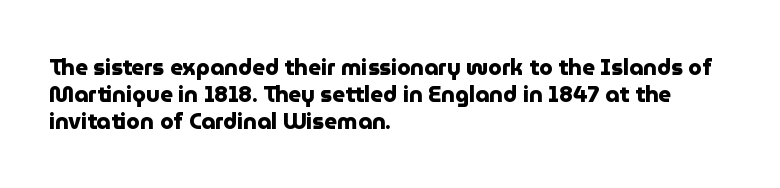
{"italic": "no", "bold": "yes", "underline": "no", "align": "left", "line_spacing_ratio": 1.22, "letter_spacing": "normal", "letter_spacing_em": 0.0, "glyph_px": 22}
